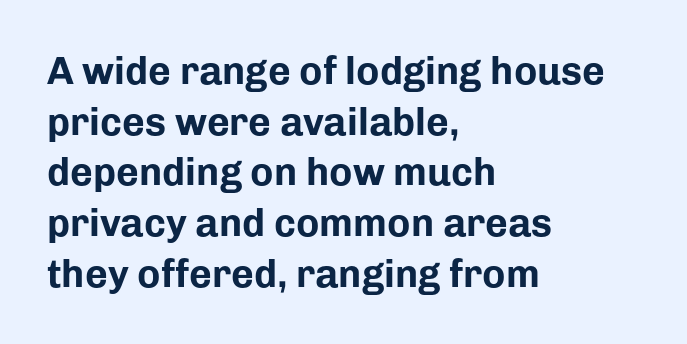
Q: Is the text bold? A: Yes.
Q: Is the text italic (slanted)? A: No, it is upright.
Q: Is the typeface a serif or a sans-serif typeface? A: Sans-serif.
Q: Is the text underlined? A: No.
Q: How is the paragraph aligned? A: Left-aligned.
Q: Is the spacing between letters normal or unusually wide? A: Normal.
Q: Is the spacing between lines tight, normal or loose? A: Normal.
Q: Width (condensed, normal, or wide)? A: Normal.
Q: Stroke contrast? A: Low.
Q: x-height? A: Medium.
Q: Monospaced? A: No.
